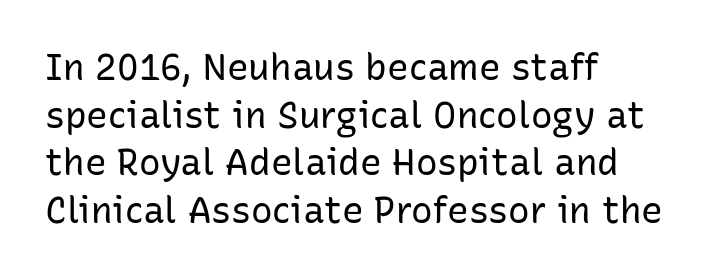
Q: Is the text bold? A: No.
Q: Is the text italic (slanted)? A: No, it is upright.
Q: Is the typeface a serif or a sans-serif typeface? A: Sans-serif.
Q: Is the text underlined? A: No.
Q: How is the paragraph aligned? A: Left-aligned.
Q: Is the spacing between letters normal or unusually wide? A: Normal.
Q: Is the spacing between lines tight, normal or loose? A: Normal.
Q: Width (condensed, normal, or wide)? A: Normal.
Q: Stroke contrast? A: Low.
Q: x-height? A: Medium.
Q: Monospaced? A: No.
